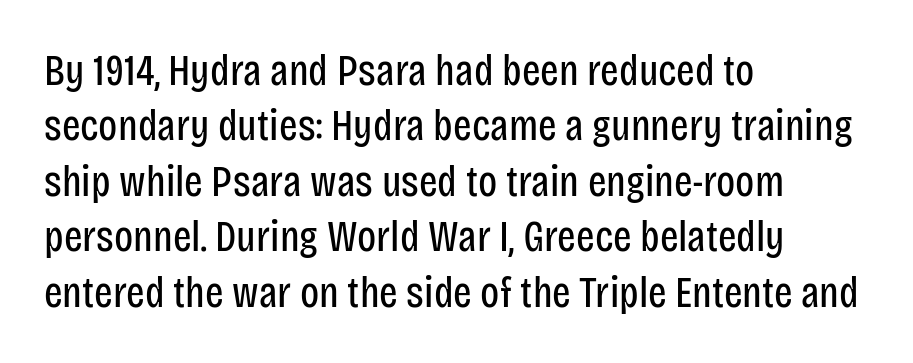
Q: Is the text bold? A: No.
Q: Is the text italic (slanted)? A: No, it is upright.
Q: Is the typeface a serif or a sans-serif typeface? A: Sans-serif.
Q: Is the text underlined? A: No.
Q: How is the paragraph aligned? A: Left-aligned.
Q: Is the spacing between letters normal or unusually wide? A: Normal.
Q: Is the spacing between lines tight, normal or loose? A: Normal.
Q: Width (condensed, normal, or wide)? A: Condensed.
Q: Stroke contrast? A: Low.
Q: x-height? A: Large.
Q: Monospaced? A: No.
